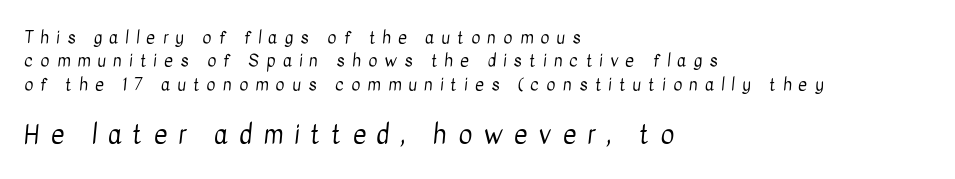
The passage shown is not bold in any degree. Glyph-to-glyph distance is far greater than everyday printed text. In CSS terms this would be text-align: left. The lower block of text is set noticeably larger than the block above it.
